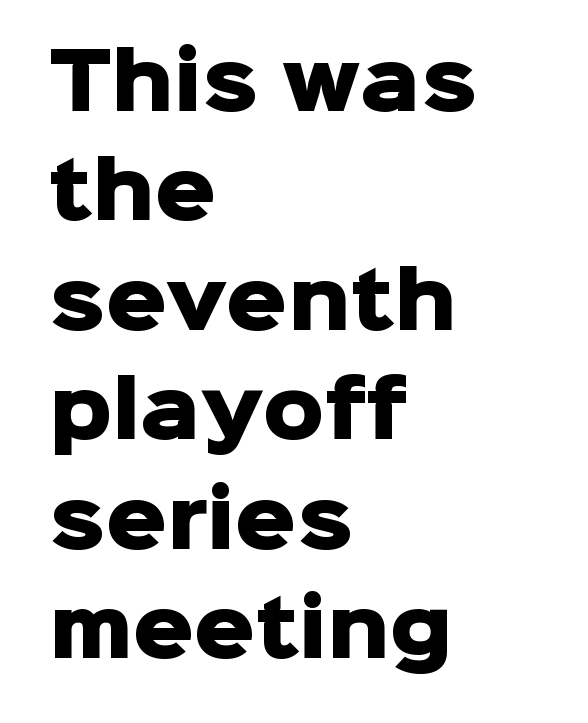
The image shows 76 px heavy sans-serif type, upright; set left-aligned, normal line spacing (1.44x), normal letter spacing, not underlined; low stroke contrast and a medium x-height.
